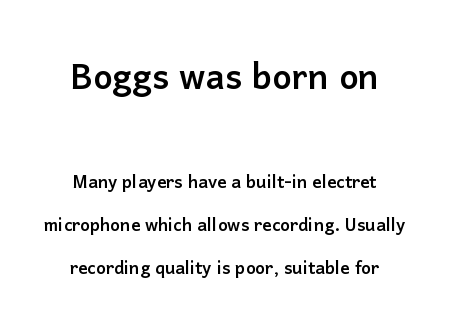
{"serif": "no", "italic": "no", "width": "normal", "stroke_contrast": "low", "x_height": "medium", "monospaced": "no", "underline": "no", "align": "center", "line_spacing_ratio": 1.87, "letter_spacing": "normal", "letter_spacing_em": 0.0, "larger_block": "first", "size_ratio": 2.0, "glyph_px": 46}
